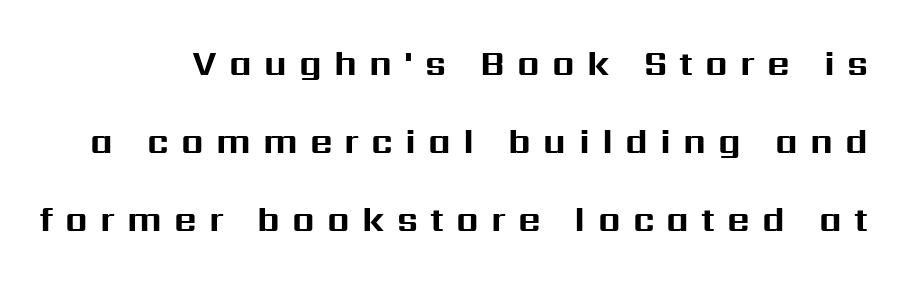
The image shows 35 px bold sans-serif type, upright; set loose line spacing (2.23x), unusually wide letter spacing (+0.35 em), not underlined; medium stroke contrast and a medium x-height.
